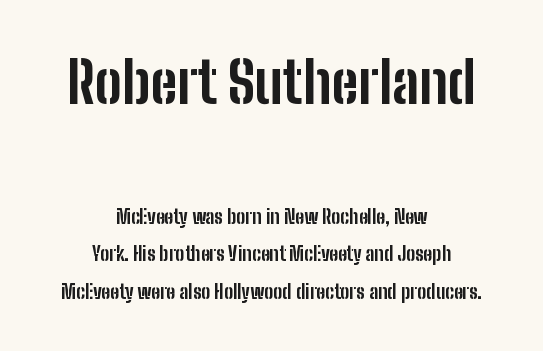
{"serif": "no", "italic": "no", "bold": "yes", "weight": "bold", "width": "condensed", "stroke_contrast": "low", "x_height": "medium", "monospaced": "no", "underline": "no", "align": "center", "line_spacing": "loose", "line_spacing_ratio": 1.97, "letter_spacing": "normal", "letter_spacing_em": 0.0, "larger_block": "first", "size_ratio": 3.0, "glyph_px": 57}
